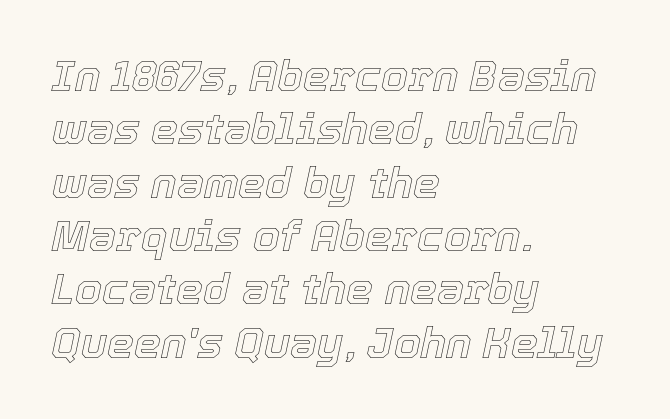
Observe the lean: these are italic letterforms. Each word holds together tightly as a unit, with standard inter-letter gaps. Visually the block forms a straight wall on the left and a jagged coastline on the right. Lines of text with bare space underneath. A typesetter would call this proportional, since set widths differ per character.
